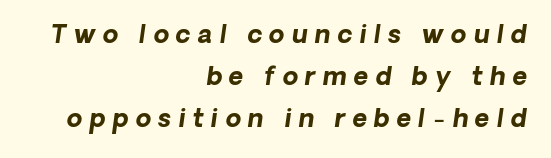
The tracking reads as deliberately expanded to a designer's eye. The glyphs are unaccompanied by any horizontal stroke below them. Weight: bold. The rendering uses a moderate line-height, typical for paragraphs. The rag falls on the left side of this text block.
